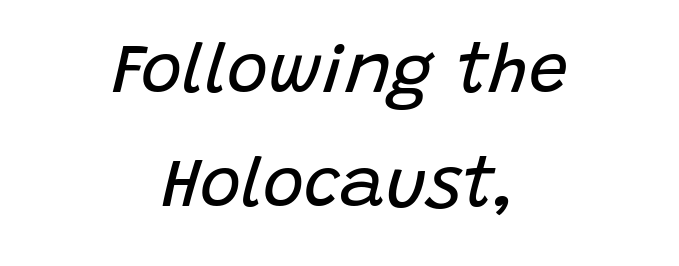
The image shows 70 px regular-weight type, italic (leaning right); set centered, normal line spacing (1.63x), normal letter spacing, not underlined; low stroke contrast and a large x-height.
